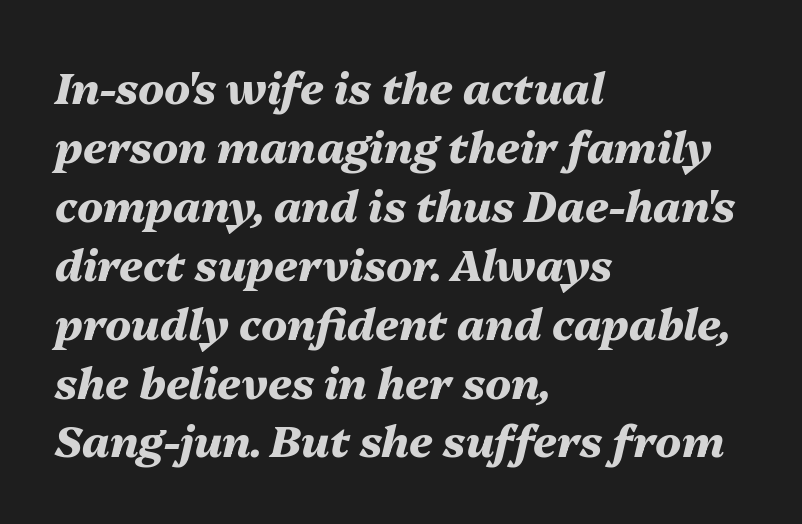
These lines keep a tight, regular rhythm from letter to letter. These lines are rendered in a variable-pitch font. Weight: bold. The passage shown stacks its lines at a standard gap.
